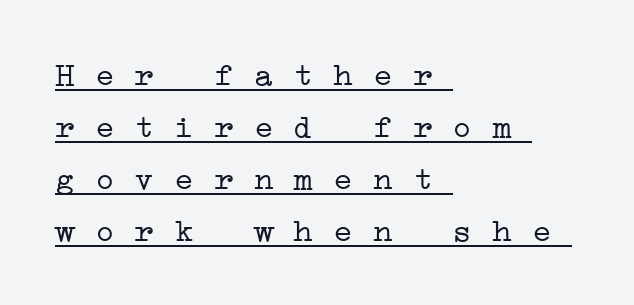
The image shows 33 px light, wide serif type, monospaced; set left-aligned, normal line spacing (1.58x), normal letter spacing, underlined; low stroke contrast and a medium x-height.
